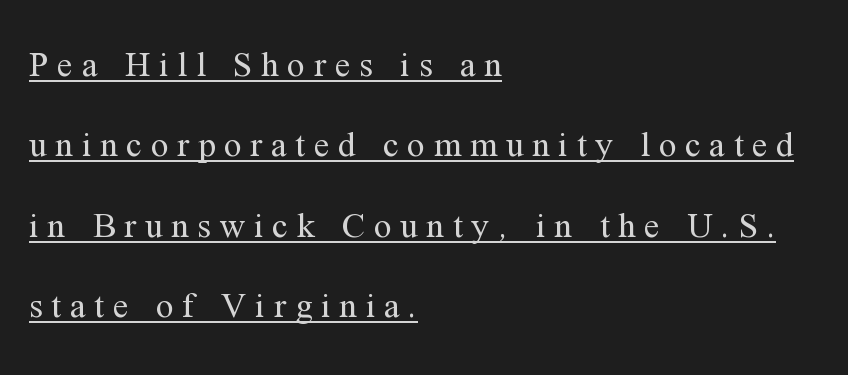
This is serif lettering, the kind often seen in printed books. A baseline rule has been typeset under these characters. Horizontal alignment here is leftward, the default for most running prose. Interline gaps are noticeably wide in this sample.
